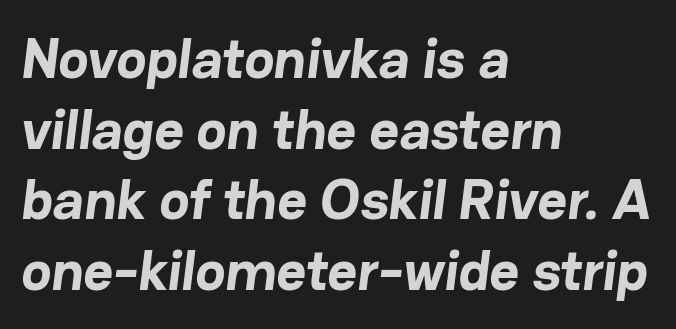
The image shows 57 px bold sans-serif type; set left-aligned, line spacing 1.24x, normal letter spacing, not underlined; low stroke contrast and a medium x-height.
